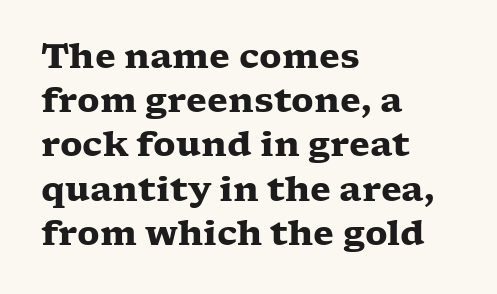
{"serif": "yes", "italic": "no", "bold": "yes", "weight": "heavy", "width": "wide", "stroke_contrast": "low", "x_height": "medium", "monospaced": "no", "underline": "no", "align": "left", "line_spacing": "normal", "line_spacing_ratio": 1.3, "letter_spacing": "normal", "letter_spacing_em": 0.0, "glyph_px": 34}
